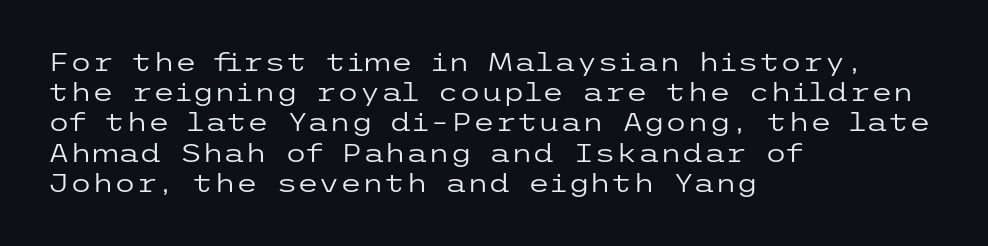
{"italic": "no", "bold": "no", "underline": "no", "align": "left", "line_spacing_ratio": 1.21, "letter_spacing": "normal", "letter_spacing_em": 0.0, "glyph_px": 25}
